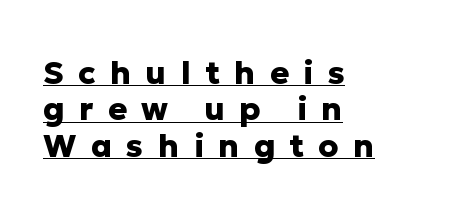
Heft: maximum for text — a bold. The rendering uses the underline text-decoration. Regarding leading, the lines here are crowded together. This sample has the flowing, uneven cadence of proportional lettering. Substantial extra tracking has been applied to these lines.
